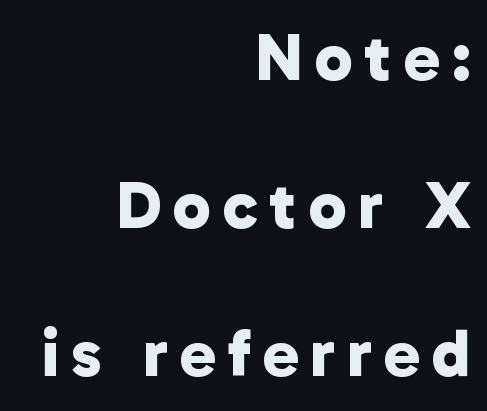
No feet cap the strokes, marking this as sans-serif type. The font is running at its bold setting. Beneath every word, the page is bare. A student would call this right alignment; a typographer would say flush right, rag left.
